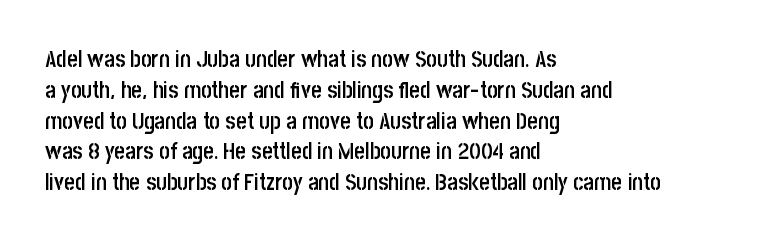
Q: Is the text bold? A: Semi-bold.
Q: Is the text italic (slanted)? A: No, it is upright.
Q: Is the text underlined? A: No.
Q: How is the paragraph aligned? A: Left-aligned.
Q: Is the spacing between letters normal or unusually wide? A: Normal.
Q: Is the spacing between lines tight, normal or loose? A: Normal.
